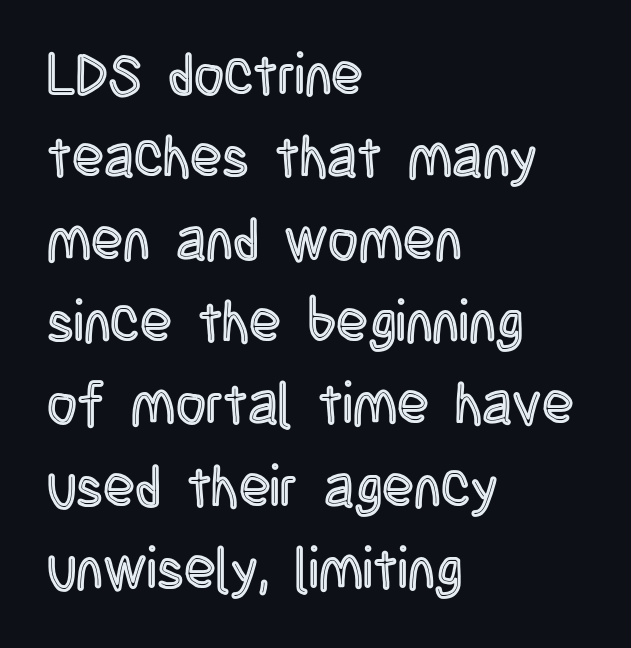
{"italic": "no", "width": "condensed", "x_height": "large", "monospaced": "no", "underline": "no", "align": "left", "line_spacing": "normal", "line_spacing_ratio": 1.42, "letter_spacing": "normal", "letter_spacing_em": 0.0, "glyph_px": 58}
